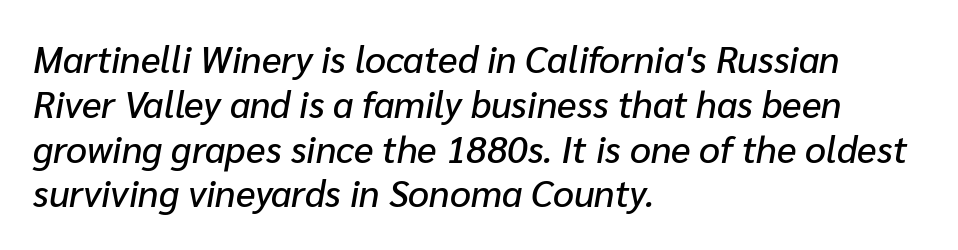
Q: Is the text italic (slanted)? A: Yes, it leans right by about 10 degrees.
Q: Is the text underlined? A: No.
Q: How is the paragraph aligned? A: Left-aligned.
Q: Is the spacing between letters normal or unusually wide? A: Normal.
Q: Width (condensed, normal, or wide)? A: Normal.
Q: Stroke contrast? A: Low.
Q: x-height? A: Medium.
Q: Monospaced? A: No.
